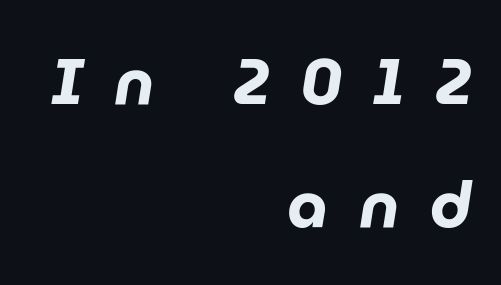
{"italic": "yes", "lean": "right", "slant_degrees": 9, "bold": "yes", "weight": "heavy", "width": "normal", "stroke_contrast": "low", "x_height": "medium", "monospaced": "no", "underline": "no", "align": "right", "line_spacing_ratio": 1.89, "letter_spacing": "wide", "letter_spacing_em": 0.47, "glyph_px": 65}
